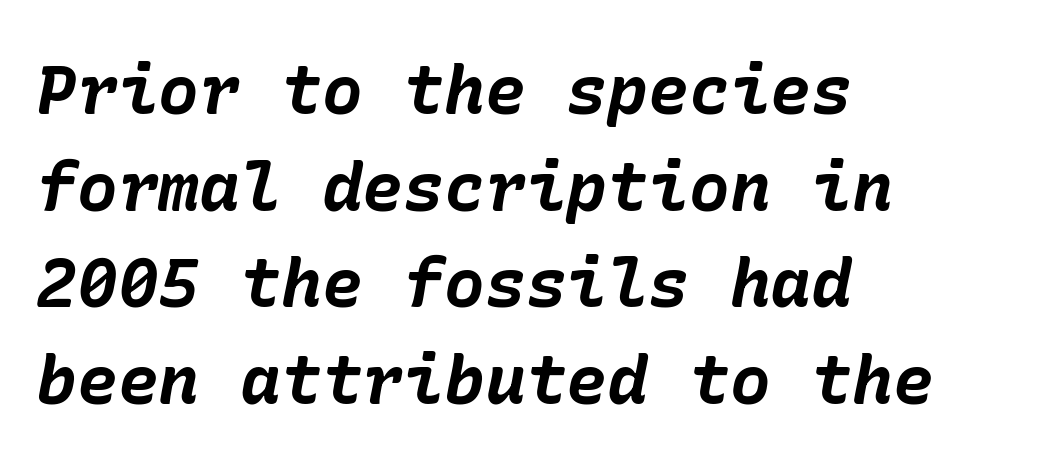
Observe the lean: these are italic letterforms. One-word summary of the alignment: left. Clear beneath every line of the passage. Every letter is thick-stroked: bold, no question.
